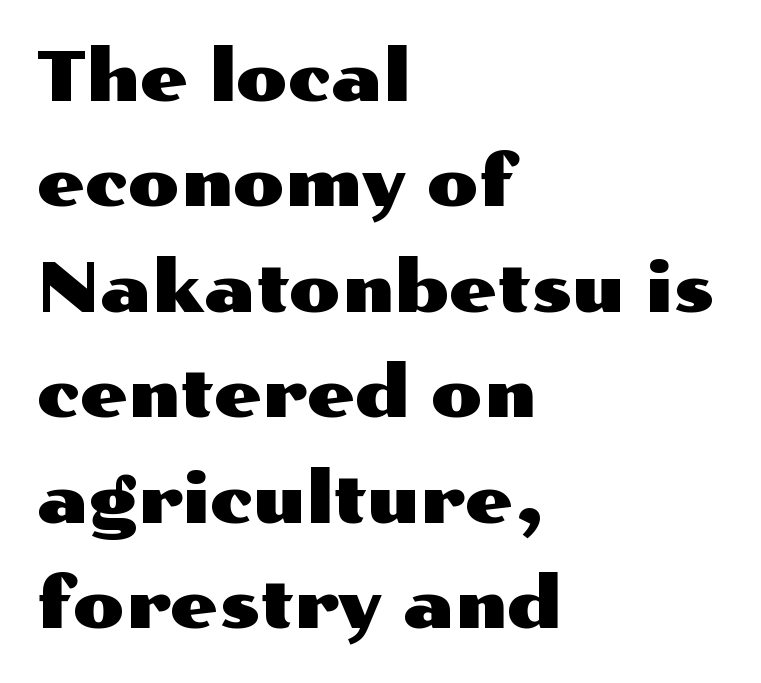
{"serif": "no", "italic": "no", "width": "wide", "stroke_contrast": "medium", "x_height": "medium", "monospaced": "no", "underline": "no", "align": "left", "line_spacing": "normal", "line_spacing_ratio": 1.55, "letter_spacing": "normal", "letter_spacing_em": 0.0, "glyph_px": 68}
